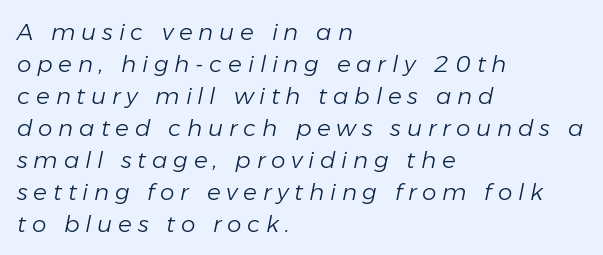
Q: Is the text bold? A: No.
Q: Is the text italic (slanted)? A: Yes, it leans right by about 11 degrees.
Q: Is the text underlined? A: No.
Q: How is the paragraph aligned? A: Left-aligned.
Q: Is the spacing between letters normal or unusually wide? A: Unusually wide.
Q: Is the spacing between lines tight, normal or loose? A: Normal.
